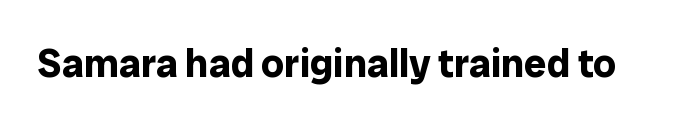
{"serif": "no", "italic": "no", "bold": "yes", "weight": "bold", "width": "normal", "stroke_contrast": "low", "x_height": "medium", "monospaced": "no", "underline": "no", "letter_spacing": "normal", "letter_spacing_em": 0.0, "glyph_px": 40}
